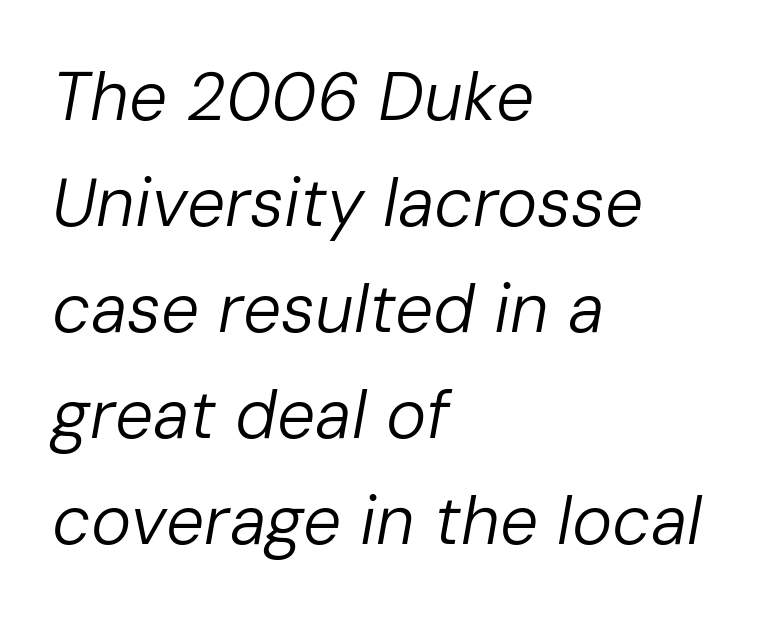
Q: Is the text bold? A: No.
Q: Is the text italic (slanted)? A: Yes, it leans right by about 10 degrees.
Q: Is the text underlined? A: No.
Q: How is the paragraph aligned? A: Left-aligned.
Q: Is the spacing between letters normal or unusually wide? A: Normal.
Q: Is the spacing between lines tight, normal or loose? A: Normal.
Q: Width (condensed, normal, or wide)? A: Normal.
Q: Stroke contrast? A: Low.
Q: x-height? A: Medium.
Q: Monospaced? A: No.
